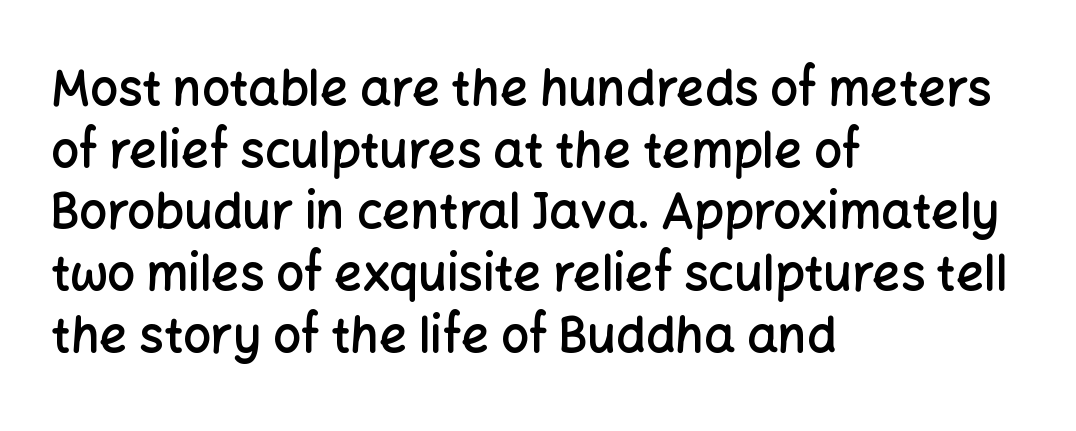
Posture: upright roman. This rendering uses left alignment, leaving the right contour irregular. The vertical gap from one line to the next is medium. Emphasis by weight is partial: semibold.
